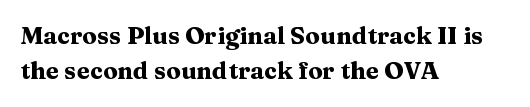
The image shows 24 px bold type, upright; set left-aligned, normal line spacing (1.46x), normal letter spacing, not underlined.
